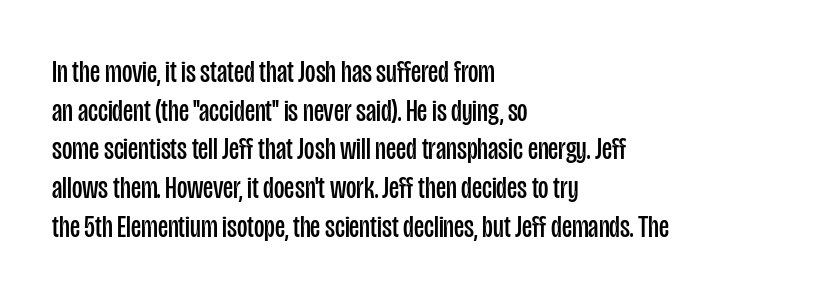
{"serif": "no", "italic": "no", "bold": "no", "weight": "regular", "width": "condensed", "stroke_contrast": "low", "x_height": "large", "monospaced": "no", "underline": "no", "align": "left", "line_spacing_ratio": 1.21, "letter_spacing": "normal", "letter_spacing_em": 0.0, "glyph_px": 32}
